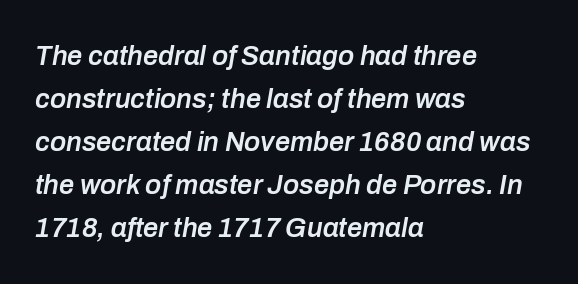
The image shows 27 px text type, italic (leaning right); set left-aligned, normal line spacing (1.59x), normal letter spacing, not underlined.
